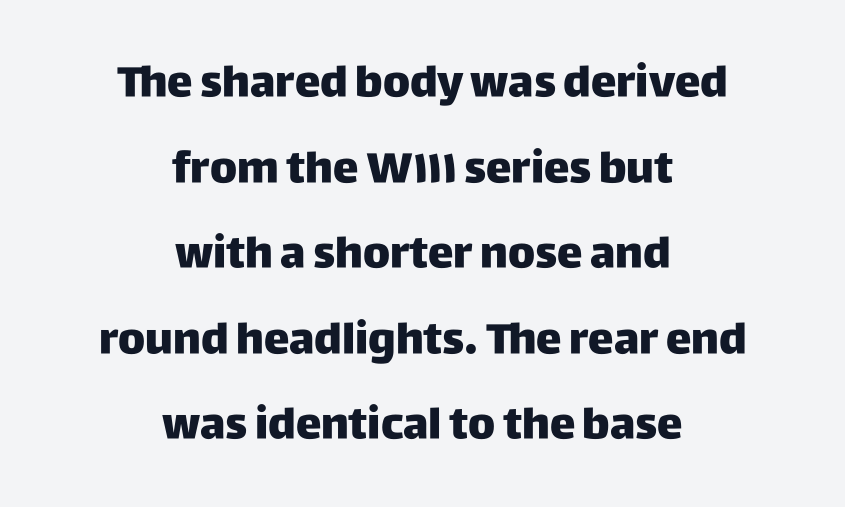
{"serif": "no", "italic": "no", "width": "normal", "stroke_contrast": "low", "x_height": "large", "monospaced": "no", "underline": "no", "align": "center", "line_spacing": "loose", "line_spacing_ratio": 1.99, "letter_spacing": "normal", "letter_spacing_em": 0.0, "glyph_px": 43}
